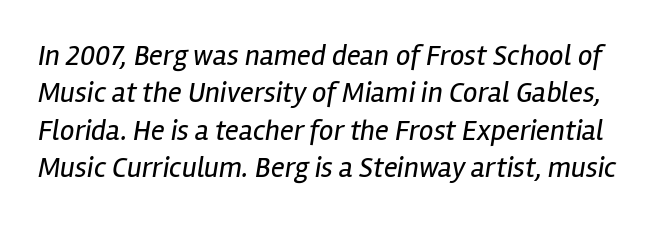
The image shows 29 px regular-weight, condensed type, italic (leaning right); set normal line spacing (1.29x), normal letter spacing, not underlined; low stroke contrast and a medium x-height.
